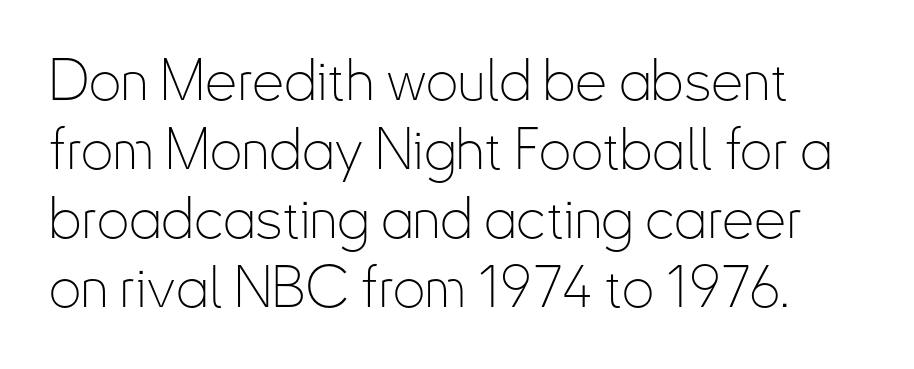
{"serif": "no", "italic": "no", "bold": "no", "weight": "thin", "width": "condensed", "stroke_contrast": "low", "x_height": "small", "monospaced": "no", "underline": "no", "line_spacing_ratio": 1.21, "letter_spacing": "normal", "letter_spacing_em": 0.0, "glyph_px": 57}
